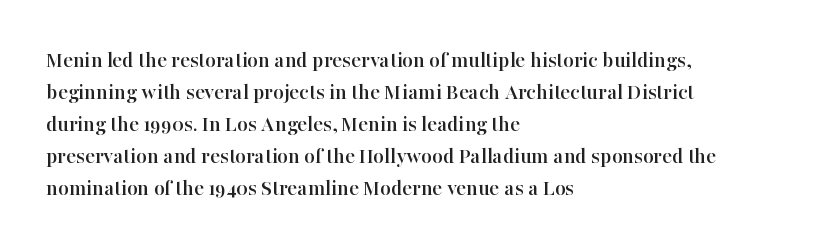
Q: Is the text italic (slanted)? A: No, it is upright.
Q: Is the text underlined? A: No.
Q: How is the paragraph aligned? A: Left-aligned.
Q: Is the spacing between letters normal or unusually wide? A: Normal.
Q: Is the spacing between lines tight, normal or loose? A: Normal.
